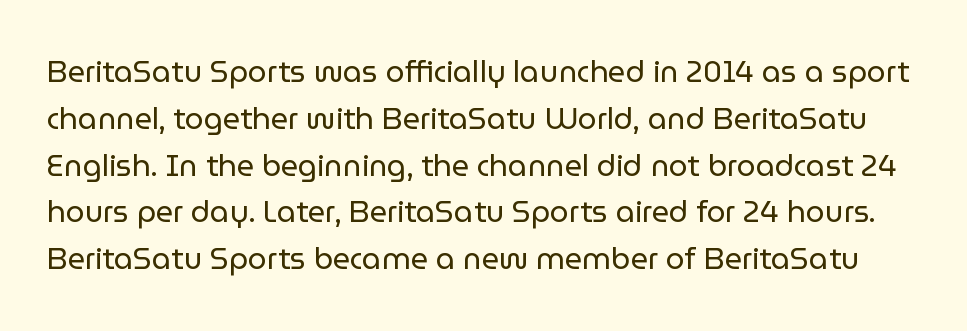
{"serif": "no", "italic": "no", "bold": "no", "weight": "regular", "width": "normal", "stroke_contrast": "low", "x_height": "medium", "monospaced": "no", "underline": "no", "line_spacing": "normal", "line_spacing_ratio": 1.56, "letter_spacing": "normal", "letter_spacing_em": 0.0, "glyph_px": 30}
